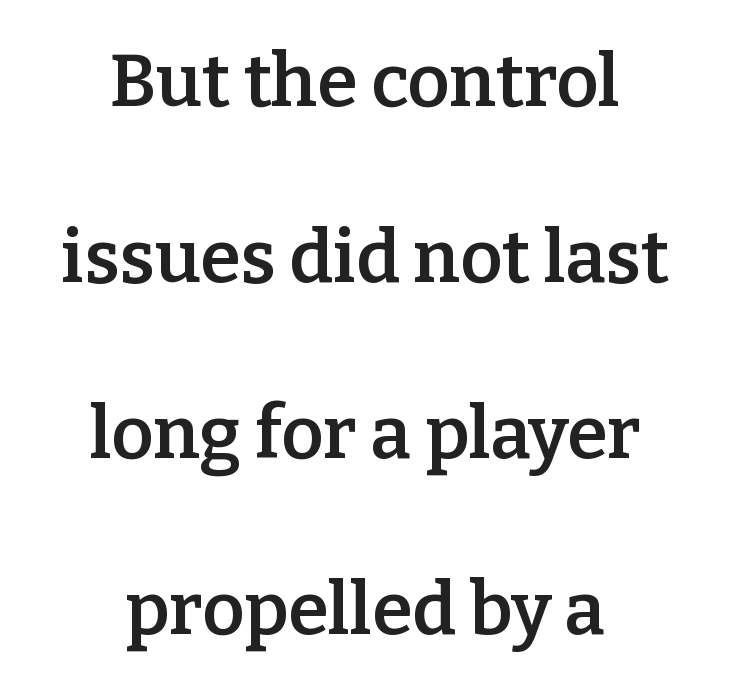
{"serif": "yes", "italic": "no", "bold": "semi", "weight": "semibold", "width": "normal", "stroke_contrast": "low", "x_height": "medium", "monospaced": "no", "underline": "no", "align": "center", "line_spacing": "loose", "line_spacing_ratio": 2.41, "letter_spacing": "normal", "letter_spacing_em": 0.0, "glyph_px": 73}
